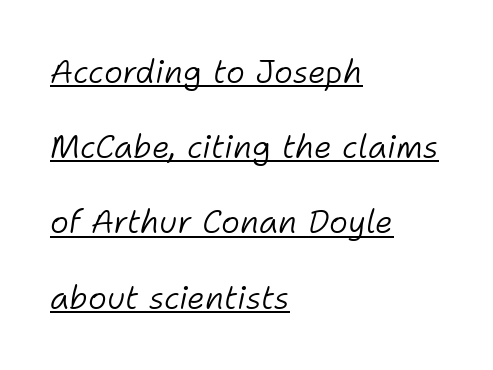
The image shows 32 px light type, italic (leaning right); set left-aligned, loose line spacing (2.35x), normal letter spacing, underlined; low stroke contrast and a medium x-height.
